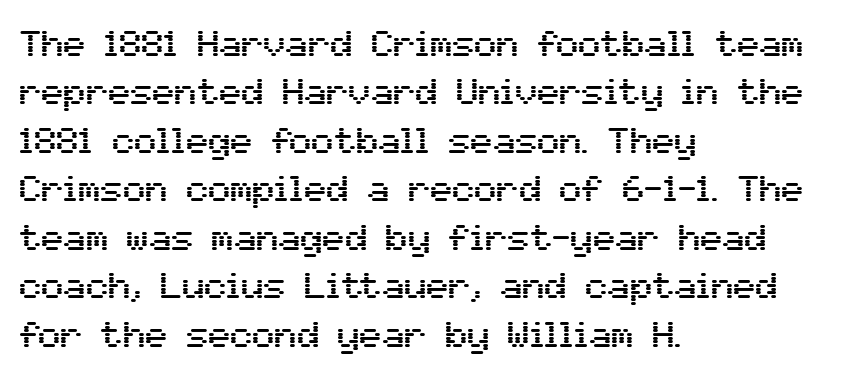
Q: Is the text italic (slanted)? A: No, it is upright.
Q: Is the typeface a serif or a sans-serif typeface? A: Sans-serif.
Q: Is the text underlined? A: No.
Q: How is the paragraph aligned? A: Left-aligned.
Q: Is the spacing between letters normal or unusually wide? A: Normal.
Q: Is the spacing between lines tight, normal or loose? A: Normal.
Q: Width (condensed, normal, or wide)? A: Normal.
Q: Stroke contrast? A: Medium.
Q: x-height? A: Medium.
Q: Monospaced? A: No.
